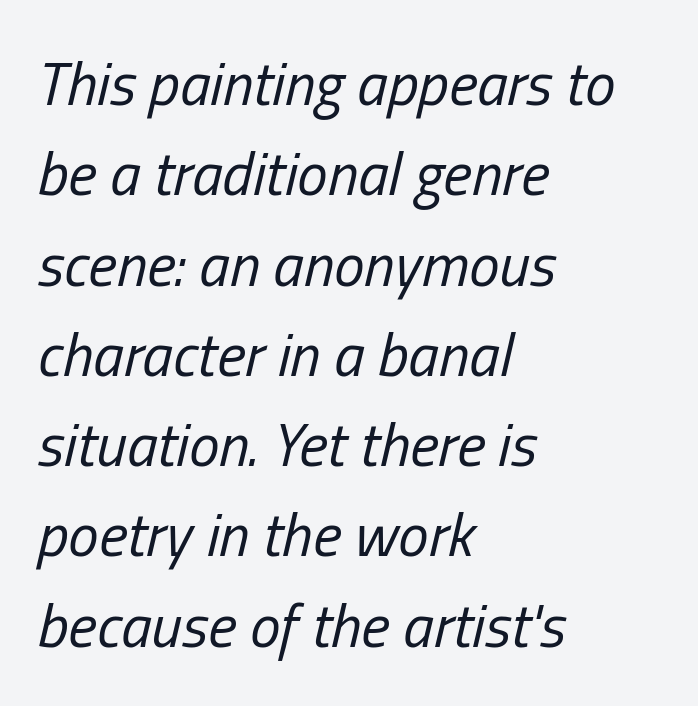
A typesetter would call this proportional, since set widths differ per character. The text carries the slant typical of an italic or oblique font. Where is the straight margin? On the left. Honestly, there is no underline to notice here at all. In terms of letterspacing, this is plain default setting. Regular leading.
